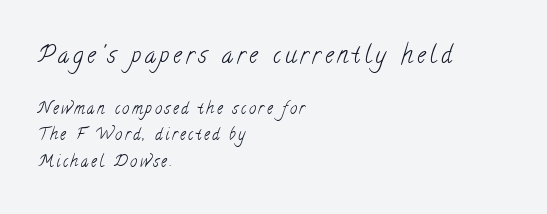
Q: Is the text bold? A: No.
Q: Is the text underlined? A: No.
Q: How is the paragraph aligned? A: Left-aligned.
Q: Is the spacing between lines tight, normal or loose? A: Normal.
Q: Which block of text is set in a larger size, the first (top) or the second (bottom)? A: The first (top) one.
